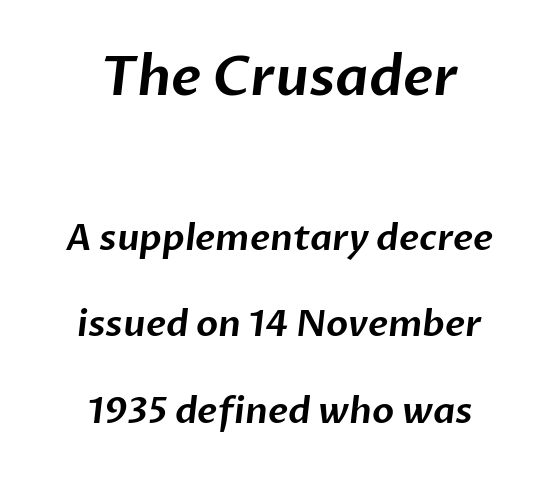
These lines keep a tight, regular rhythm from letter to letter. Neither beginnings nor endings align; midpoints do. Grotesque or geometric, the face here clearly has no serifs. The letters advance in unequal steps, a hallmark of proportional type. The first block has been scaled up relative to the second. The leading is generous, giving the passage an open texture.
